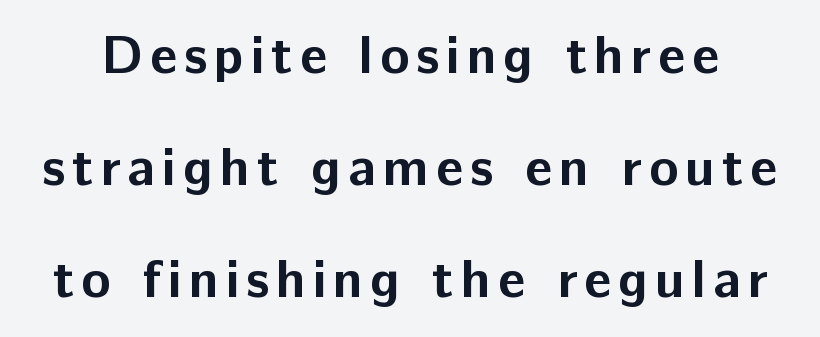
Q: Is the text bold? A: Yes.
Q: Is the text italic (slanted)? A: No, it is upright.
Q: Is the typeface a serif or a sans-serif typeface? A: Sans-serif.
Q: Is the text underlined? A: No.
Q: Is the spacing between lines tight, normal or loose? A: Loose.
Q: Width (condensed, normal, or wide)? A: Normal.
Q: Stroke contrast? A: Low.
Q: x-height? A: Medium.
Q: Monospaced? A: No.
